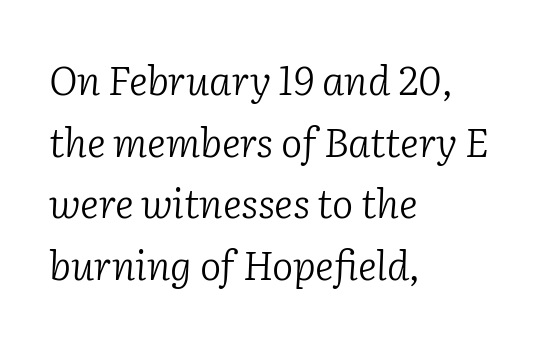
Examine the stroke ends and you'll spot serifs. The space directly below the letters is spotless. The face used here has a pronounced slope to its letters. A typesetter would call this leading conventional body-copy spacing.
